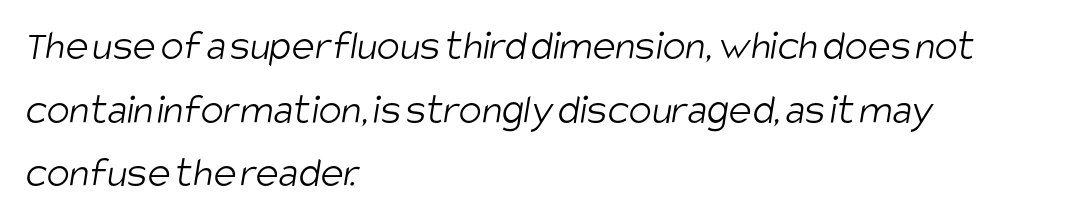
Q: Is the text bold? A: No.
Q: Is the typeface a serif or a sans-serif typeface? A: Sans-serif.
Q: Is the text underlined? A: No.
Q: How is the paragraph aligned? A: Left-aligned.
Q: Is the spacing between letters normal or unusually wide? A: Normal.
Q: Is the spacing between lines tight, normal or loose? A: Normal.
Q: Width (condensed, normal, or wide)? A: Condensed.
Q: Stroke contrast? A: Low.
Q: x-height? A: Large.
Q: Monospaced? A: No.
